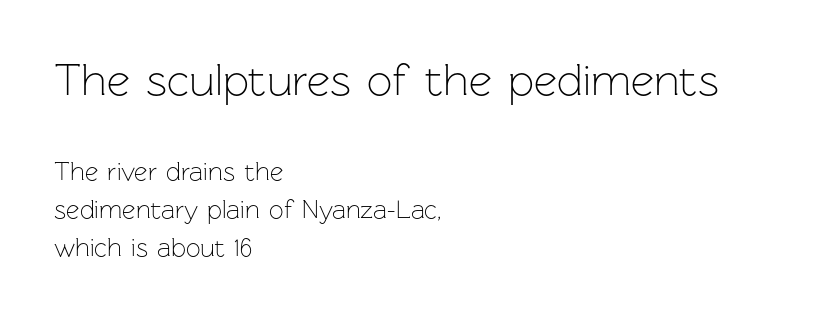
{"serif": "no", "italic": "no", "bold": "no", "weight": "light", "width": "normal", "stroke_contrast": "low", "x_height": "medium", "monospaced": "no", "underline": "no", "align": "left", "line_spacing": "normal", "line_spacing_ratio": 1.46, "letter_spacing": "normal", "letter_spacing_em": 0.0, "larger_block": "first", "size_ratio": 1.73, "glyph_px": 45}
